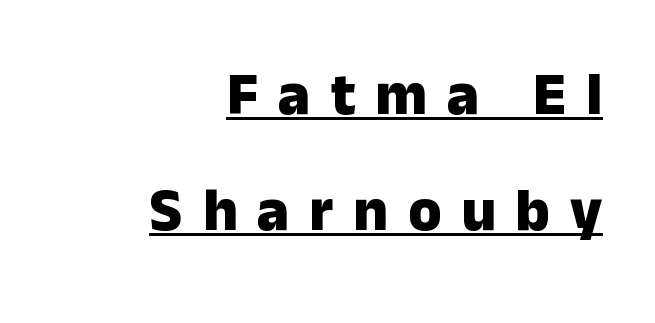
The type family on display is of the sans-serif kind. A typographer would call this underscored text. A typesetter would mark this as roman, not italic. Proportional: the letters do not fall into vertical columns.
